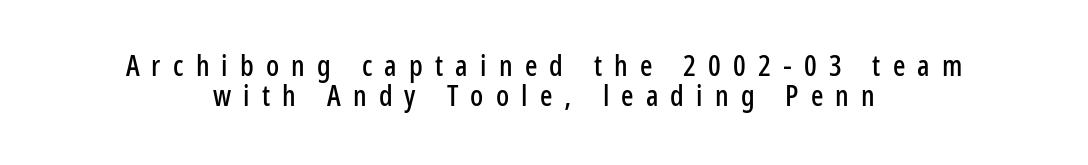
The image shows 29 px condensed sans-serif type, upright; set centered, tight line spacing (1.04x), unusually wide letter spacing (+0.42 em), not underlined; low stroke contrast and a medium x-height.
